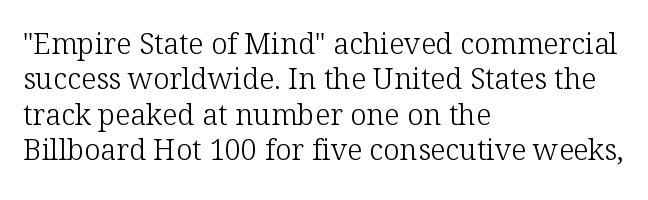
Q: Is the text bold? A: No.
Q: Is the text italic (slanted)? A: No, it is upright.
Q: Is the typeface a serif or a sans-serif typeface? A: Serif.
Q: Is the text underlined? A: No.
Q: How is the paragraph aligned? A: Left-aligned.
Q: Is the spacing between letters normal or unusually wide? A: Normal.
Q: Width (condensed, normal, or wide)? A: Normal.
Q: Stroke contrast? A: Low.
Q: x-height? A: Medium.
Q: Monospaced? A: No.
